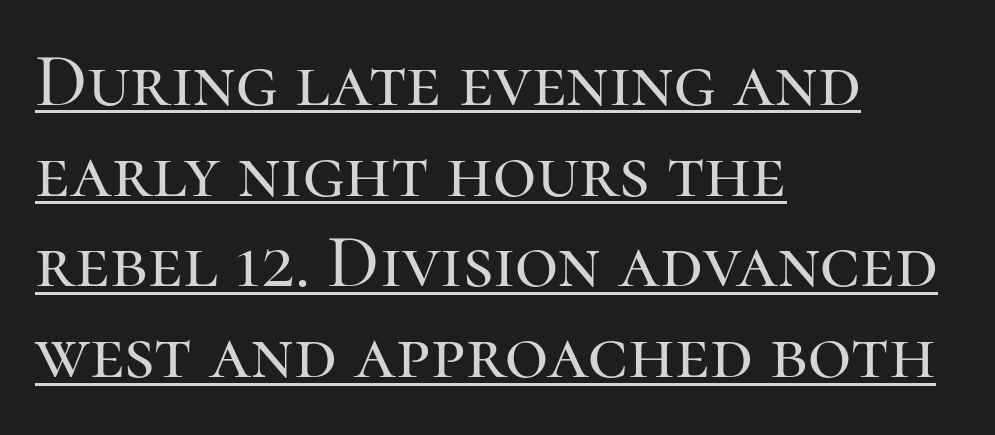
{"serif": "yes", "italic": "no", "width": "normal", "stroke_contrast": "high", "x_height": "medium", "monospaced": "no", "underline": "yes", "align": "left", "line_spacing_ratio": 1.21, "letter_spacing": "normal", "letter_spacing_em": 0.0, "glyph_px": 75}
